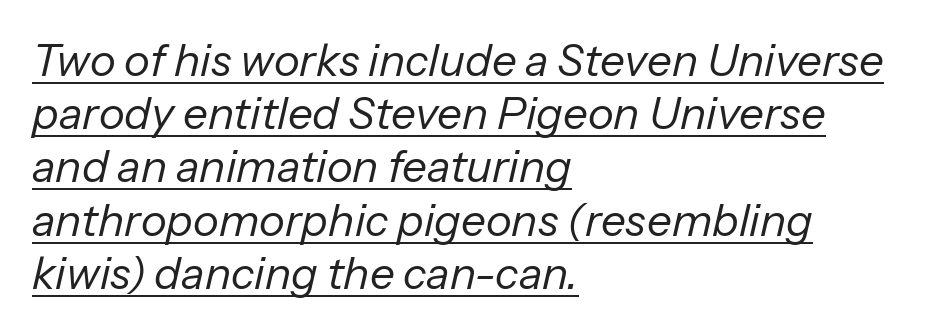
Q: Is the text bold? A: No.
Q: Is the text italic (slanted)? A: Yes, it leans right by about 13 degrees.
Q: Is the text underlined? A: Yes.
Q: How is the paragraph aligned? A: Left-aligned.
Q: Is the spacing between letters normal or unusually wide? A: Normal.
Q: Width (condensed, normal, or wide)? A: Normal.
Q: Stroke contrast? A: Low.
Q: x-height? A: Medium.
Q: Monospaced? A: No.
